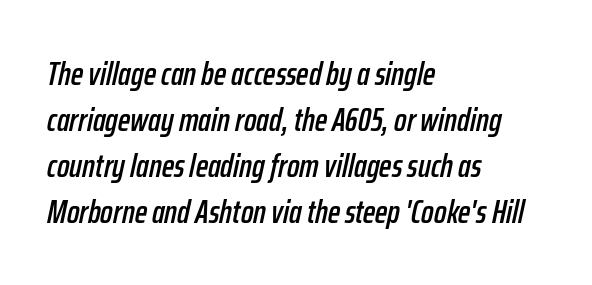
{"italic": "yes", "lean": "right", "slant_degrees": 12, "width": "condensed", "stroke_contrast": "low", "x_height": "medium", "monospaced": "no", "underline": "no", "align": "left", "line_spacing": "normal", "line_spacing_ratio": 1.39, "letter_spacing": "normal", "letter_spacing_em": 0.0, "glyph_px": 33}
